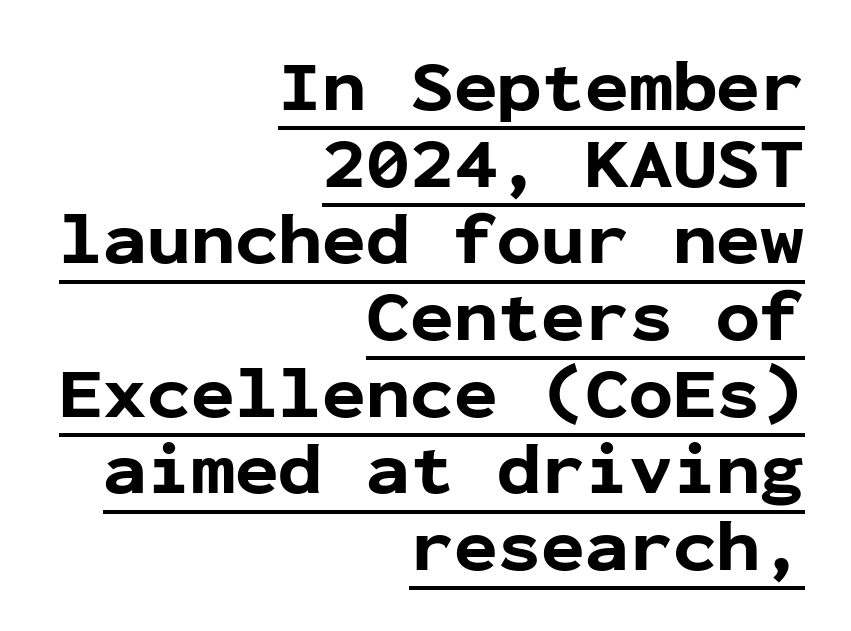
{"serif": "no", "italic": "no", "bold": "yes", "weight": "bold", "width": "normal", "stroke_contrast": "low", "x_height": "medium", "monospaced": "yes", "underline": "yes", "align": "right", "line_spacing": "tight", "line_spacing_ratio": 1.05, "letter_spacing": "normal", "letter_spacing_em": 0.0, "glyph_px": 73}
